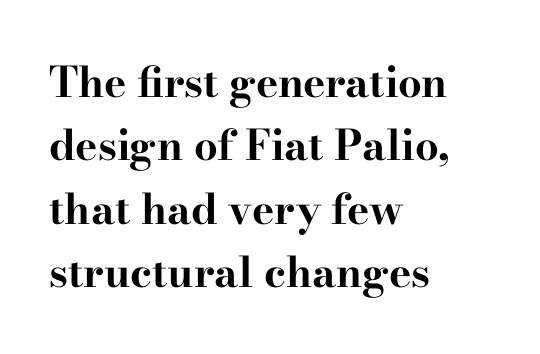
The image shows 42 px bold, wide serif type, upright; set left-aligned, normal line spacing (1.51x), normal letter spacing, not underlined; high stroke contrast and a small x-height.
